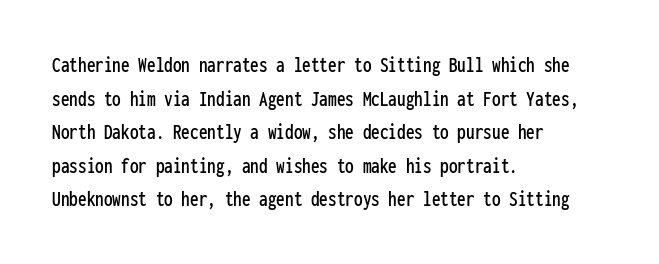
{"italic": "no", "underline": "no", "align": "left", "line_spacing": "normal", "line_spacing_ratio": 1.46, "letter_spacing": "normal", "letter_spacing_em": 0.0, "glyph_px": 23}
